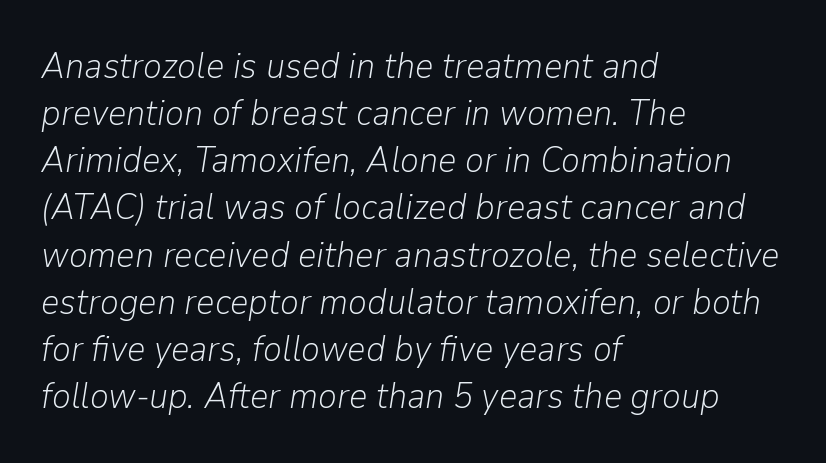
Vertical spacing — default. If you drew a line through each stem, it would be angled. Leftover space on each line is placed entirely after the last word. Just letters on the line, the space beneath them empty.
